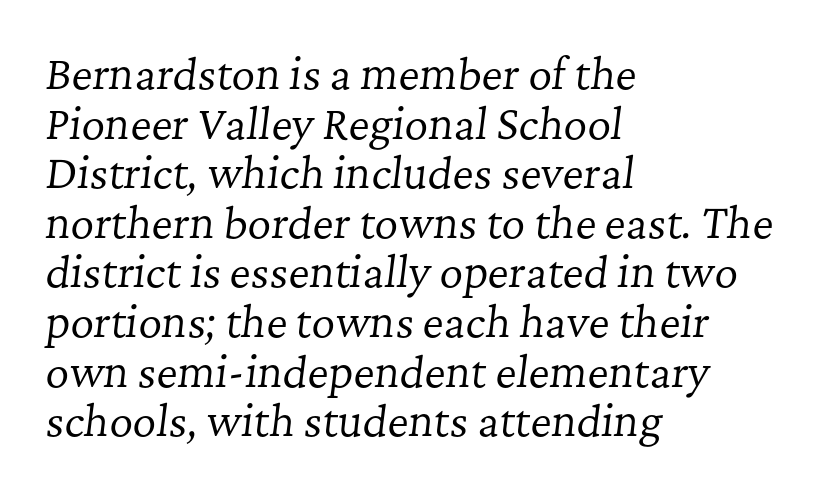
The image shows 41 px regular-weight serif type, italic (leaning right); set left-aligned, line spacing 1.21x, normal letter spacing, not underlined; low stroke contrast and a medium x-height.
